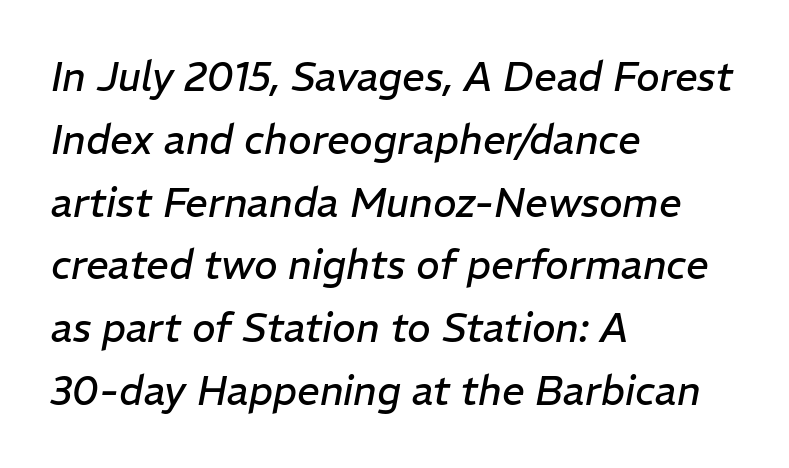
Think of a printed novel: that variable character pitch is what you see here. This block has exactly the height ordinary leading produces. Does the lettering tilt? It does — this is italic. Words appear dense and cohesive because spacing is normal. Weight: regular or lighter. The string is rendered with underlining switched off.
